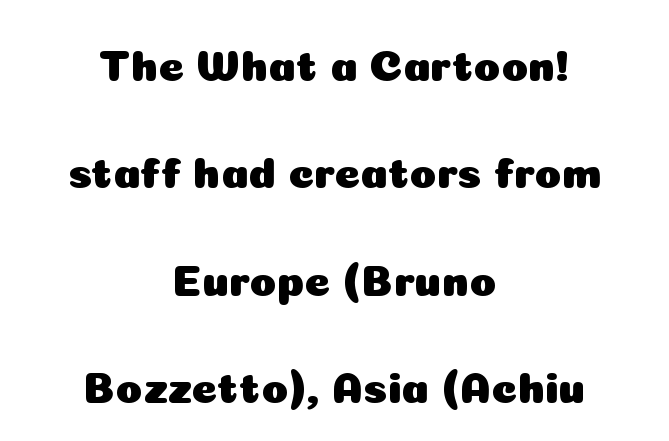
Typeset on center — no edge is straight. Character widths vary here, with narrow letters taking less room than wide ones. It's the straight-up-and-down kind of type. Descenders are the only things crossing below the line.
